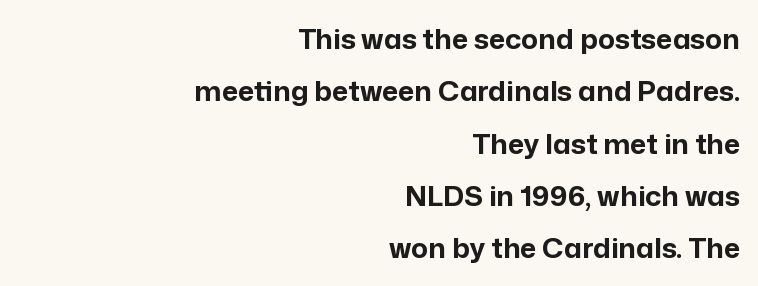
The letters advance in unequal steps, a hallmark of proportional type. The space beneath each line is pristine and unruled. Summary of weight: heavy, a full bold. Is there any slant? The stems are plumb. This sample is right-justified, so line beginnings fall wherever the words allow.
